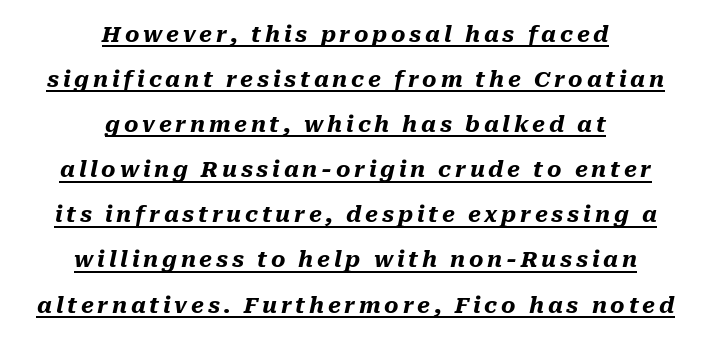
The image shows 22 px bold type, italic (leaning right); set centered, loose line spacing (2.05x), underlined.
